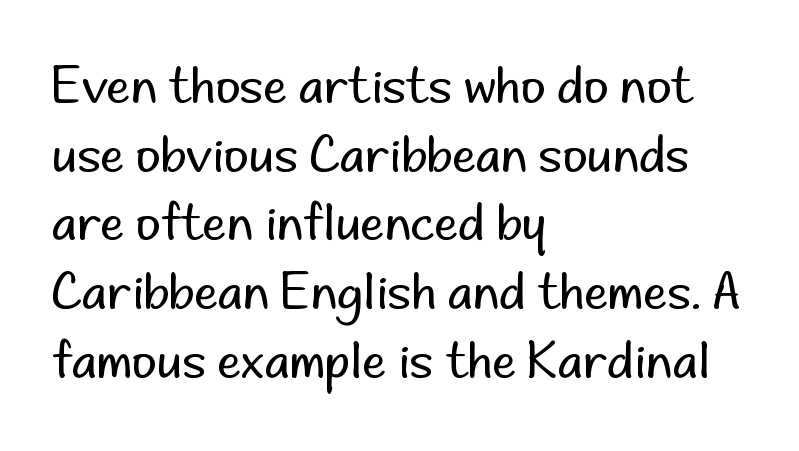
Q: Is the text bold? A: No.
Q: Is the text italic (slanted)? A: No, it is upright.
Q: Is the typeface a serif or a sans-serif typeface? A: Sans-serif.
Q: Is the text underlined? A: No.
Q: How is the paragraph aligned? A: Left-aligned.
Q: Is the spacing between letters normal or unusually wide? A: Normal.
Q: Is the spacing between lines tight, normal or loose? A: Normal.
Q: Width (condensed, normal, or wide)? A: Normal.
Q: Stroke contrast? A: Low.
Q: x-height? A: Small.
Q: Monospaced? A: No.
